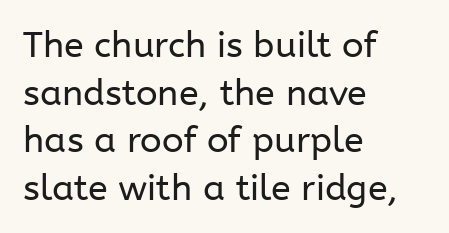
{"serif": "no", "italic": "no", "bold": "no", "weight": "regular", "width": "normal", "stroke_contrast": "low", "x_height": "medium", "monospaced": "no", "underline": "no", "align": "left", "line_spacing": "normal", "line_spacing_ratio": 1.32, "letter_spacing": "normal", "letter_spacing_em": 0.0, "glyph_px": 36}
